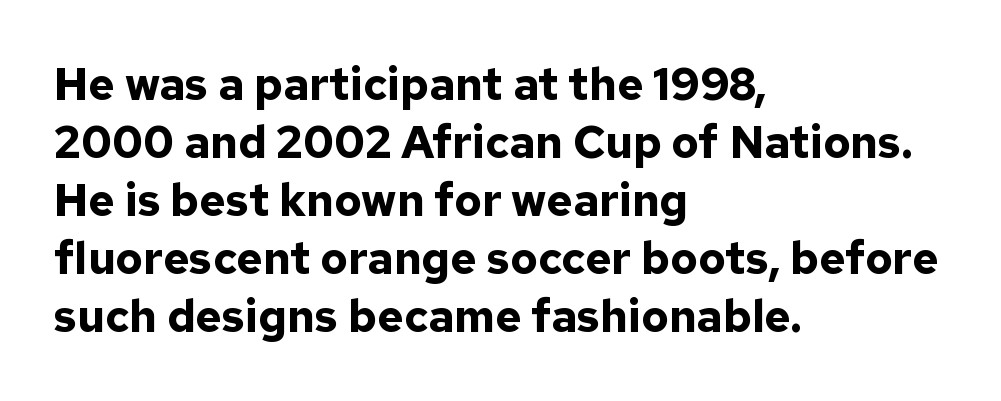
A roman cut, with each character standing at attention. These lines are composed in type without serifs. How are the letters spaced? Ordinarily, with no added tracking. A bare baseline throughout the passage. One-word summary of the alignment: left.
